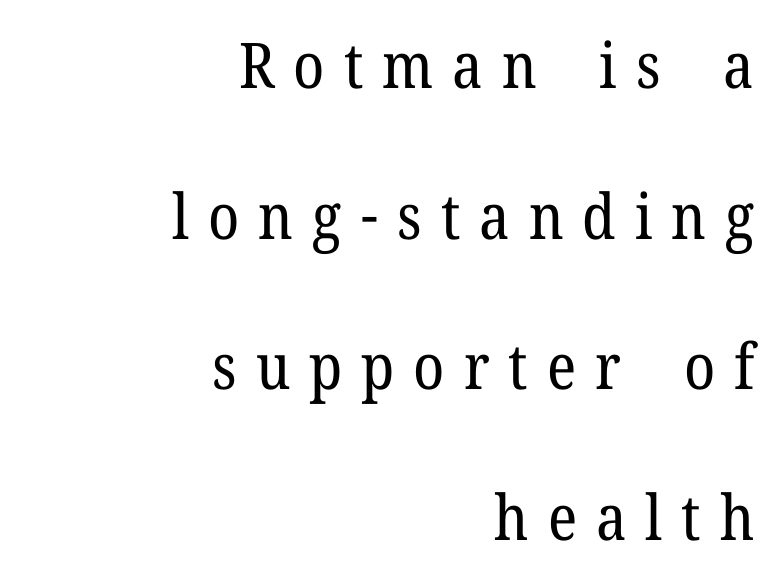
{"serif": "yes", "italic": "no", "bold": "no", "weight": "regular", "width": "normal", "stroke_contrast": "low", "x_height": "medium", "monospaced": "no", "underline": "no", "align": "right", "line_spacing": "loose", "line_spacing_ratio": 2.39, "letter_spacing": "wide", "letter_spacing_em": 0.3, "glyph_px": 63}
